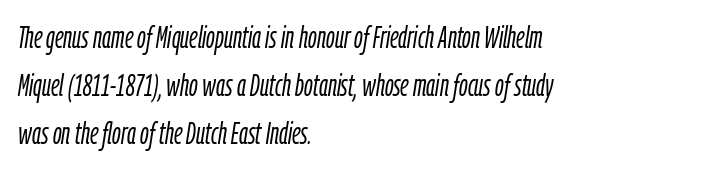
The image shows 30 px light, condensed type, italic (leaning right); set left-aligned, normal line spacing (1.6x), normal letter spacing, not underlined; low stroke contrast and a medium x-height.
